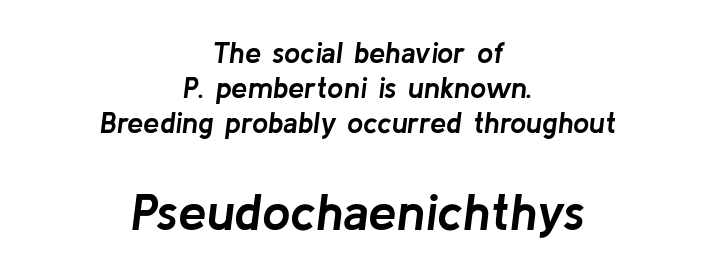
Q: Is the text bold? A: Yes.
Q: Is the text italic (slanted)? A: Yes, it leans right by about 8 degrees.
Q: Is the text underlined? A: No.
Q: How is the paragraph aligned? A: Centered.
Q: Is the spacing between letters normal or unusually wide? A: Normal.
Q: Which block of text is set in a larger size, the first (top) or the second (bottom)? A: The second (bottom) one.
Q: Width (condensed, normal, or wide)? A: Normal.
Q: Stroke contrast? A: Low.
Q: x-height? A: Medium.
Q: Monospaced? A: No.
